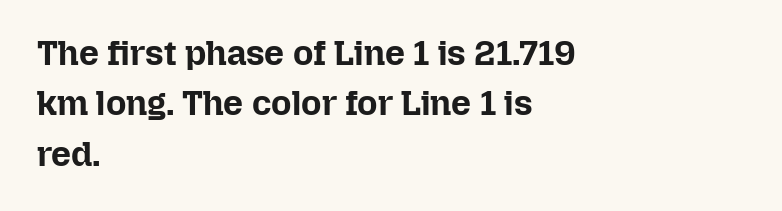
Q: Is the text bold? A: Yes.
Q: Is the text italic (slanted)? A: No, it is upright.
Q: Is the text underlined? A: No.
Q: How is the paragraph aligned? A: Left-aligned.
Q: Is the spacing between letters normal or unusually wide? A: Normal.
Q: Is the spacing between lines tight, normal or loose? A: Normal.
Q: Width (condensed, normal, or wide)? A: Normal.
Q: Stroke contrast? A: Low.
Q: x-height? A: Medium.
Q: Monospaced? A: No.
